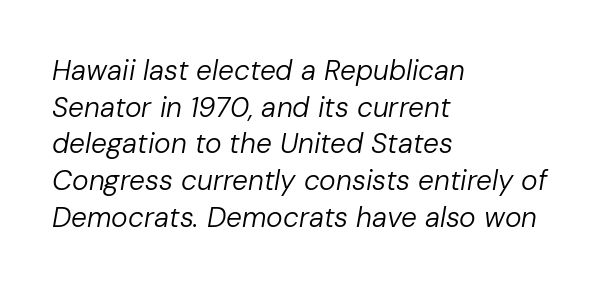
The image shows 28 px regular-weight type, italic (leaning right); set left-aligned, normal line spacing (1.31x), normal letter spacing, not underlined; low stroke contrast and a medium x-height.
